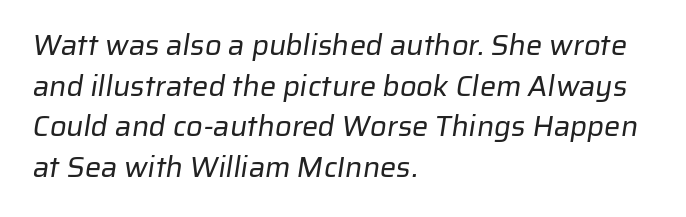
The image shows 29 px regular-weight sans-serif type; set left-aligned, normal line spacing (1.4x), normal letter spacing, not underlined; low stroke contrast and a medium x-height.
